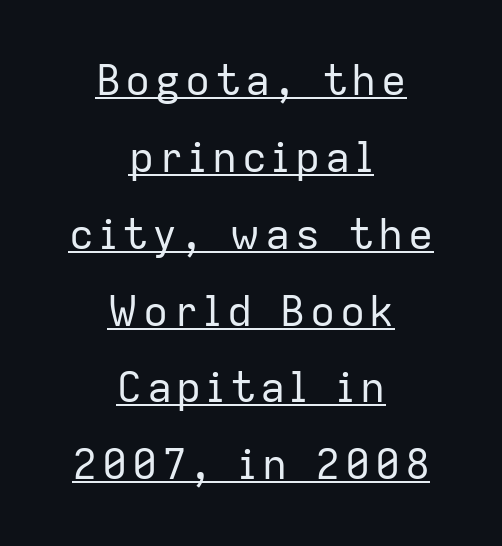
The image shows 42 px regular-weight sans-serif type, upright; set centered, line spacing 1.83x, underlined; low stroke contrast and a medium x-height.
